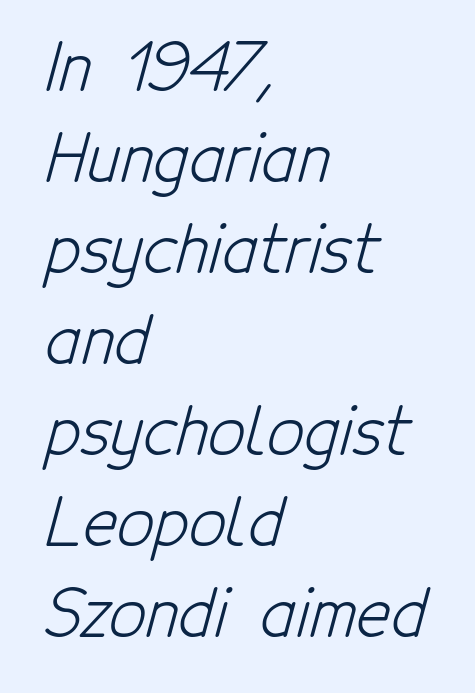
Weight: not bold — regular or lighter. This sample keeps an unexceptional amount of space between lines. Tracking value appears to be zero — textbook default spacing. Each letter keeps its own natural width here, so spacing adapts to shape.
